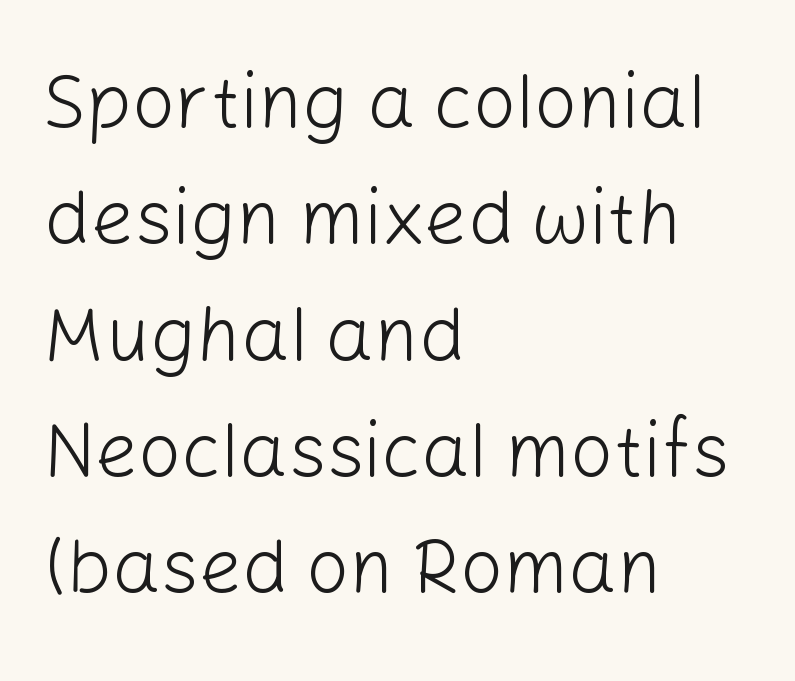
{"serif": "no", "italic": "no", "bold": "no", "weight": "light", "width": "normal", "stroke_contrast": "low", "x_height": "medium", "monospaced": "no", "underline": "no", "align": "left", "line_spacing": "normal", "line_spacing_ratio": 1.53, "letter_spacing": "normal", "letter_spacing_em": 0.0, "glyph_px": 76}
